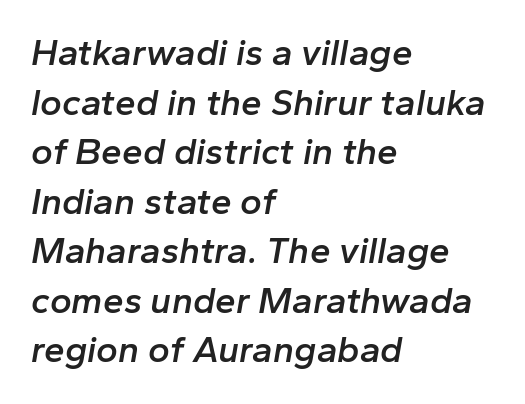
The image shows 37 px semibold type, italic (leaning right); set left-aligned, normal line spacing (1.34x), normal letter spacing, not underlined; low stroke contrast and a medium x-height.
